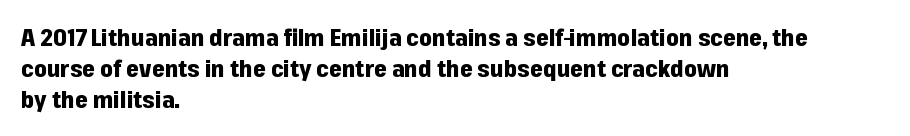
Q: Is the text bold? A: Yes.
Q: Is the text italic (slanted)? A: No, it is upright.
Q: Is the text underlined? A: No.
Q: How is the paragraph aligned? A: Left-aligned.
Q: Is the spacing between letters normal or unusually wide? A: Normal.
Q: Is the spacing between lines tight, normal or loose? A: Normal.
